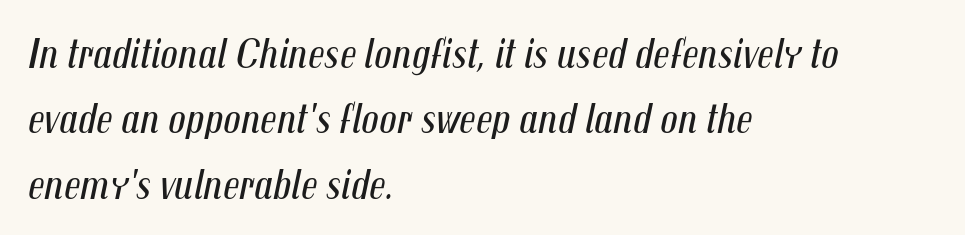
{"italic": "yes", "lean": "right", "slant_degrees": 12, "bold": "no", "weight": "regular", "width": "condensed", "stroke_contrast": "medium", "x_height": "medium", "monospaced": "no", "underline": "no", "align": "left", "line_spacing": "normal", "line_spacing_ratio": 1.52, "letter_spacing": "normal", "letter_spacing_em": 0.0, "glyph_px": 43}
